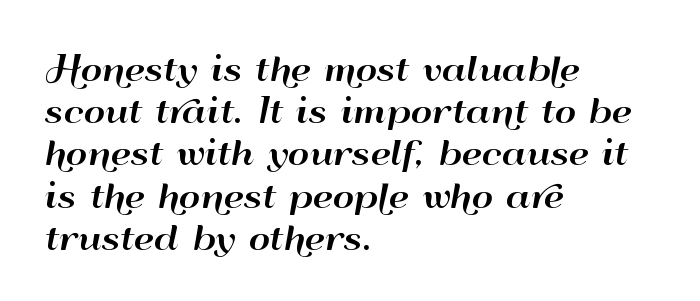
Casual observation: everything's shoved over to the left. Compared with typical paragraphs, the rows here are spaced about the same. This sample has the flowing, uneven cadence of proportional lettering. Tracking value appears to be zero — textbook default spacing.
